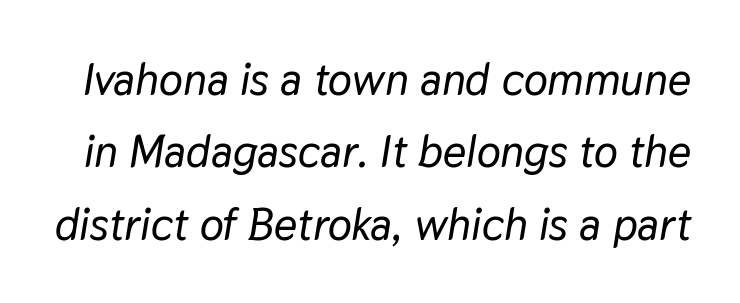
{"italic": "yes", "lean": "right", "slant_degrees": 9, "width": "normal", "stroke_contrast": "low", "x_height": "medium", "monospaced": "no", "underline": "no", "line_spacing": "normal", "line_spacing_ratio": 1.61, "letter_spacing": "normal", "letter_spacing_em": 0.0, "glyph_px": 45}
